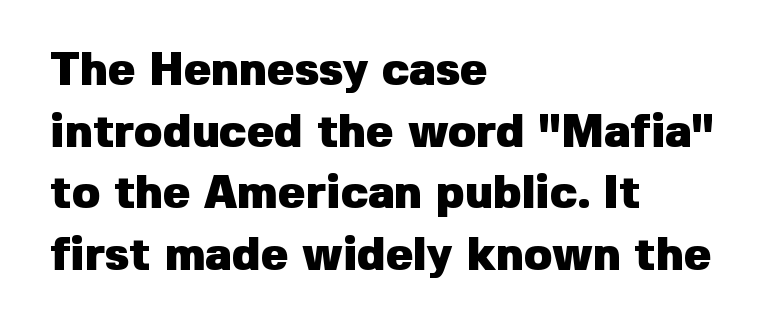
{"serif": "no", "italic": "no", "bold": "yes", "weight": "heavy", "width": "normal", "stroke_contrast": "low", "x_height": "medium", "monospaced": "no", "underline": "no", "align": "left", "line_spacing": "normal", "line_spacing_ratio": 1.34, "letter_spacing": "normal", "letter_spacing_em": 0.0, "glyph_px": 46}
